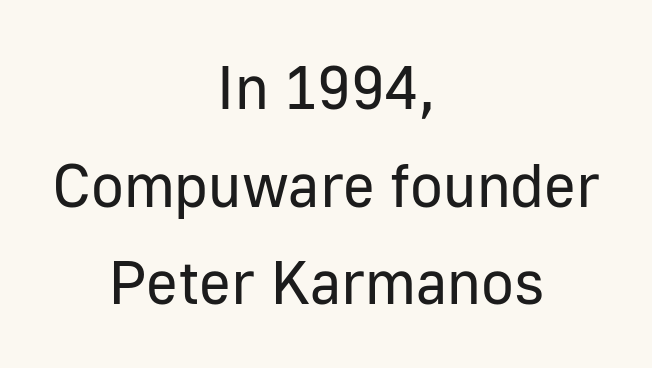
Ink coverage per letter is moderate at most. This rendering leaves character spacing at its baseline value. A sans-serif font was chosen for this passage. The font's upright variant was chosen for this text. A student would call this center alignment; a typographer would say set centered. Summary of vertical rhythm: regular, with standard interline spacing.
